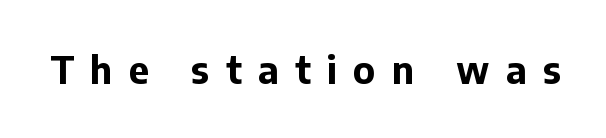
{"serif": "no", "italic": "no", "bold": "yes", "weight": "bold", "width": "normal", "stroke_contrast": "low", "x_height": "medium", "monospaced": "no", "underline": "no", "letter_spacing": "wide", "letter_spacing_em": 0.44, "glyph_px": 37}
